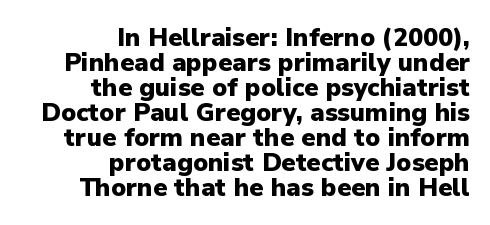
{"italic": "no", "bold": "yes", "underline": "no", "align": "right", "line_spacing": "tight", "line_spacing_ratio": 1.0, "letter_spacing": "normal", "letter_spacing_em": 0.0, "glyph_px": 25}
